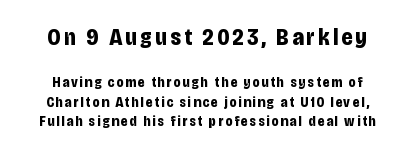
Q: Is the text bold? A: Yes.
Q: Is the text italic (slanted)? A: No, it is upright.
Q: Is the text underlined? A: No.
Q: Is the spacing between lines tight, normal or loose? A: Normal.
Q: Which block of text is set in a larger size, the first (top) or the second (bottom)? A: The first (top) one.
